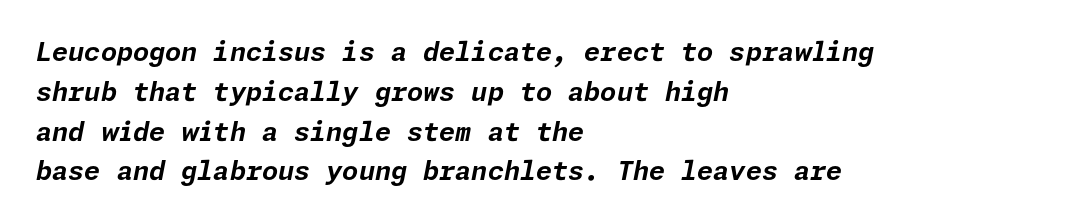
Leftover space on each line is placed entirely after the last word. Regular leading. Default kerning and tracking; the words read as compact shapes. The typography opts for an oblique posture over an upright one. Weight check: bold — yes, fully.
